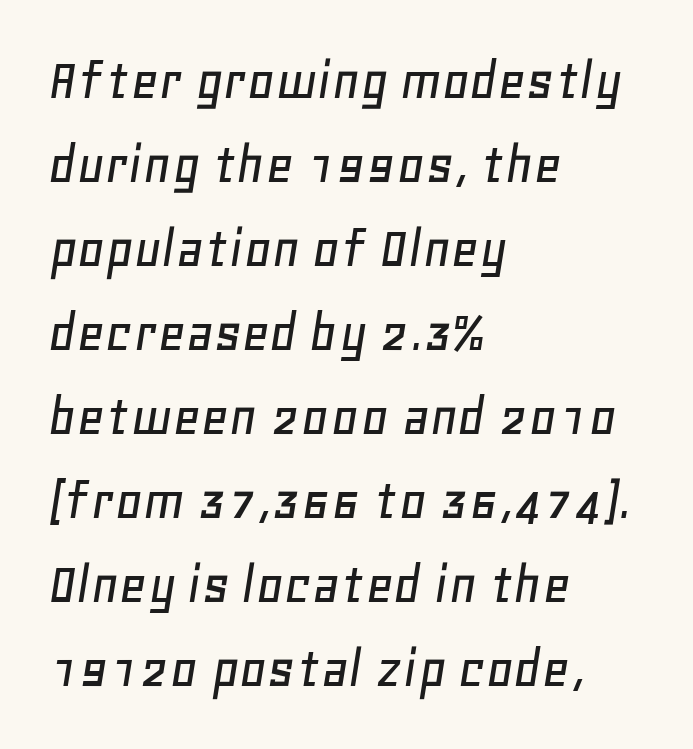
Q: Is the text italic (slanted)? A: Yes, it leans right by about 11 degrees.
Q: Is the text underlined? A: No.
Q: How is the paragraph aligned? A: Left-aligned.
Q: Is the spacing between letters normal or unusually wide? A: Normal.
Q: Is the spacing between lines tight, normal or loose? A: Normal.
Q: Width (condensed, normal, or wide)? A: Normal.
Q: Stroke contrast? A: Low.
Q: x-height? A: Large.
Q: Monospaced? A: No.
